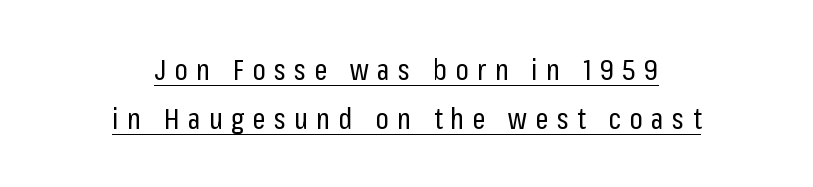
{"serif": "no", "italic": "no", "bold": "no", "weight": "regular", "width": "condensed", "stroke_contrast": "low", "x_height": "medium", "monospaced": "no", "underline": "yes", "align": "center", "line_spacing": "normal", "line_spacing_ratio": 1.7, "letter_spacing": "wide", "letter_spacing_em": 0.29, "glyph_px": 29}
